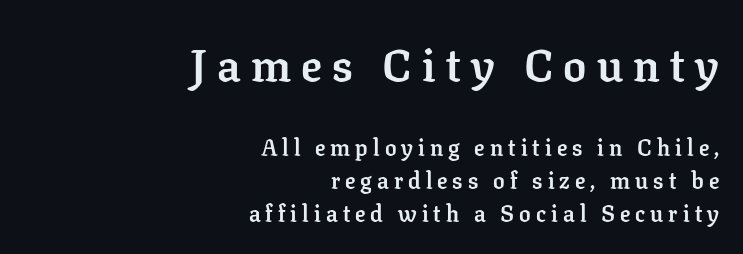
What stands out about the letter spacing? Its width — letters are far apart. The rendering uses a bold face; every stroke is thick and dark. You can tell it's not italic because the verticals are truly vertical. The block of text has a typical density, with ordinary space between rows. Where is the straight margin? On the right.
